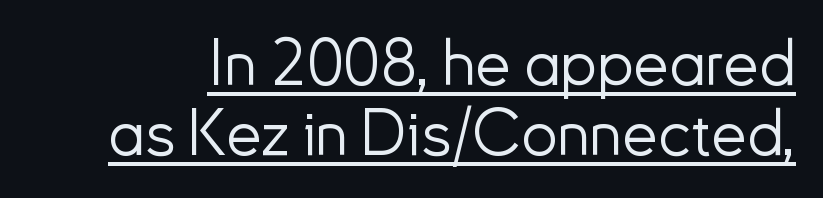
{"serif": "no", "italic": "no", "bold": "no", "weight": "light", "width": "normal", "stroke_contrast": "low", "x_height": "small", "monospaced": "no", "underline": "yes", "line_spacing": "tight", "line_spacing_ratio": 1.09, "letter_spacing": "normal", "letter_spacing_em": 0.0, "glyph_px": 64}
